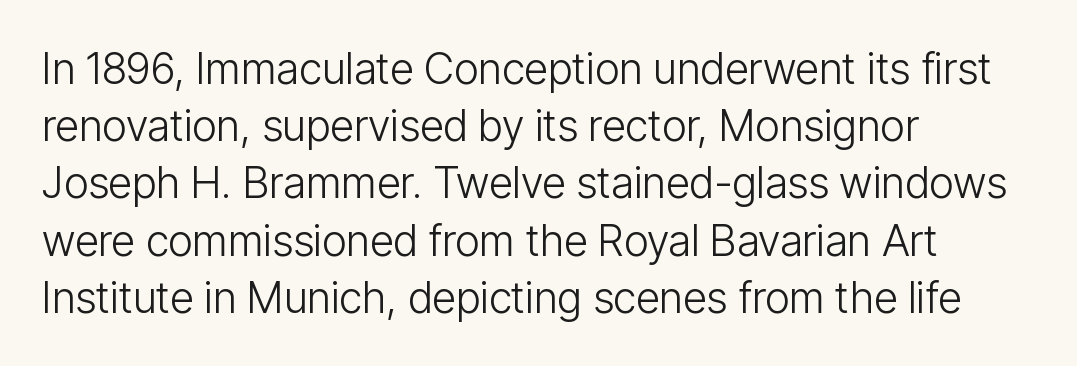
The image shows 43 px light, condensed sans-serif type, upright; set left-aligned, normal line spacing (1.33x), normal letter spacing, not underlined; low stroke contrast and a medium x-height.
